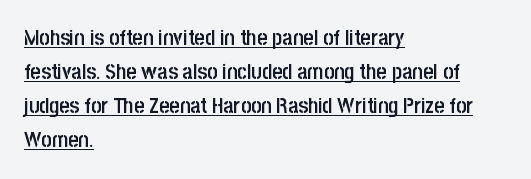
{"italic": "no", "bold": "semi", "underline": "yes", "align": "left", "line_spacing": "normal", "line_spacing_ratio": 1.55, "letter_spacing": "normal", "letter_spacing_em": 0.0, "glyph_px": 22}
